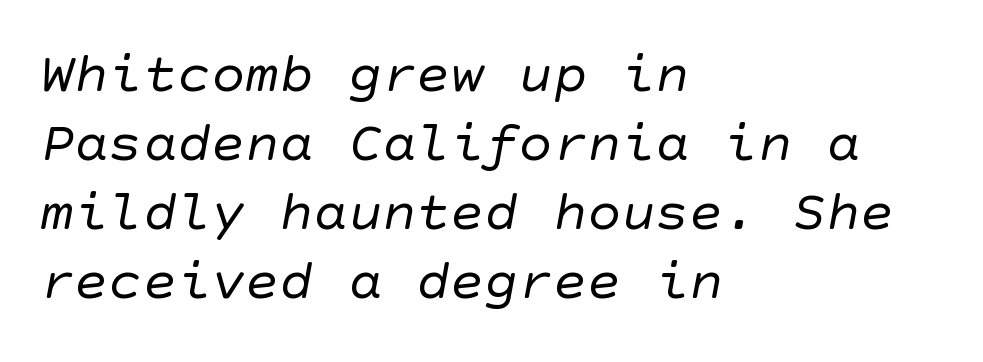
Q: Is the text bold? A: No.
Q: Is the typeface a serif or a sans-serif typeface? A: Sans-serif.
Q: Is the text underlined? A: No.
Q: How is the paragraph aligned? A: Left-aligned.
Q: Is the spacing between letters normal or unusually wide? A: Normal.
Q: Width (condensed, normal, or wide)? A: Normal.
Q: Stroke contrast? A: Low.
Q: x-height? A: Large.
